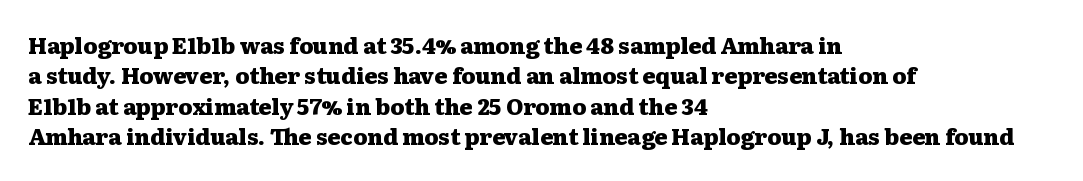
{"italic": "no", "bold": "yes", "underline": "no", "align": "left", "line_spacing": "normal", "line_spacing_ratio": 1.38, "letter_spacing": "normal", "letter_spacing_em": 0.0, "glyph_px": 22}
